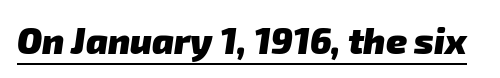
Q: Is the text bold? A: Yes.
Q: Is the typeface a serif or a sans-serif typeface? A: Sans-serif.
Q: Is the text underlined? A: Yes.
Q: Is the spacing between letters normal or unusually wide? A: Normal.
Q: Width (condensed, normal, or wide)? A: Normal.
Q: Stroke contrast? A: Low.
Q: x-height? A: Medium.
Q: Monospaced? A: No.
